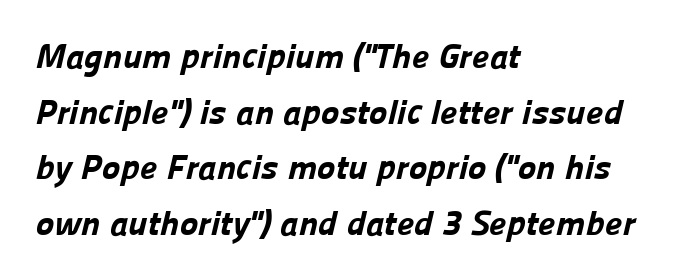
{"serif": "no", "bold": "yes", "weight": "bold", "width": "normal", "stroke_contrast": "low", "x_height": "medium", "monospaced": "no", "underline": "no", "align": "left", "line_spacing": "normal", "line_spacing_ratio": 1.59, "letter_spacing": "normal", "letter_spacing_em": 0.0, "glyph_px": 35}
